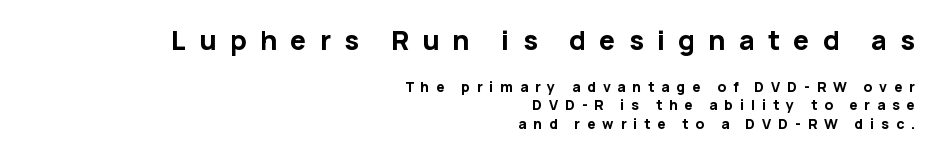
{"italic": "no", "bold": "yes", "underline": "no", "align": "right", "line_spacing": "normal", "line_spacing_ratio": 1.29, "letter_spacing": "wide", "letter_spacing_em": 0.49, "larger_block": "first", "size_ratio": 1.93, "glyph_px": 27}
